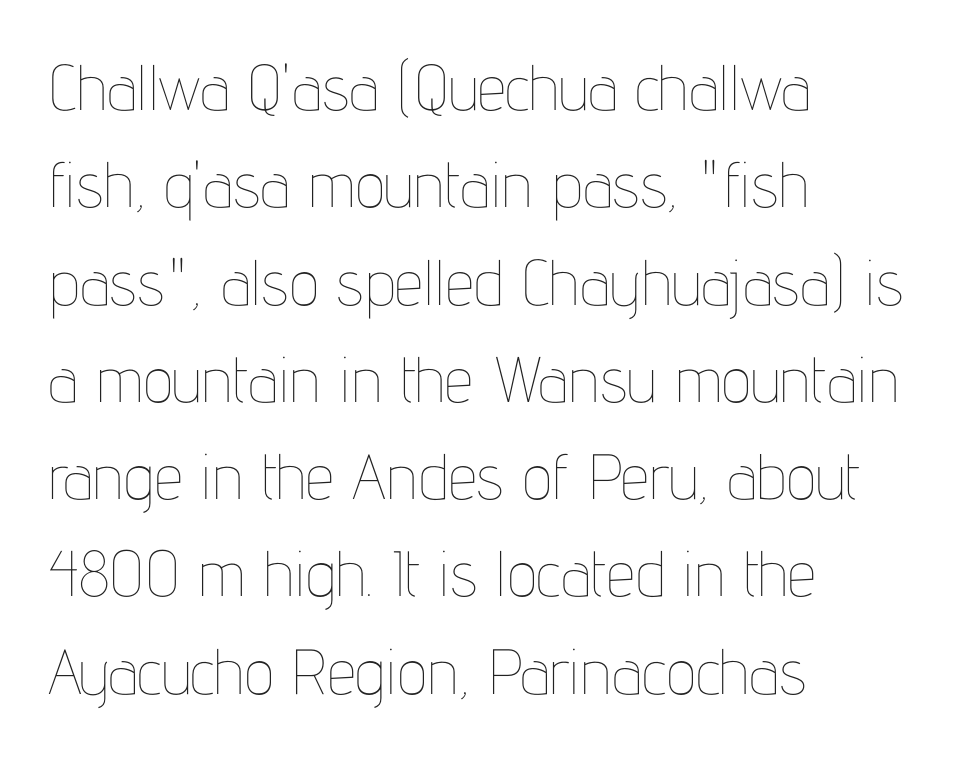
Varying glyph widths throughout — classic text-font behaviour. Italic? Not at all — the glyphs are vertical. In terms of leading, this rendering sits right in the middle. Characters follow at the spacing the type designer built in.
